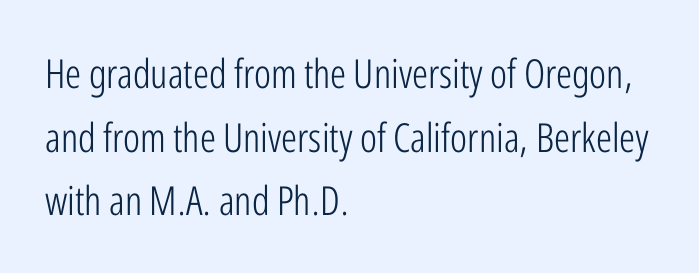
Varying glyph widths throughout — classic text-font behaviour. Compared with typical paragraphs, the rows here are spaced about the same. The compositor pushed each line to the left boundary. The lettering stays uniformly vertical, giving the passage a roman look.
